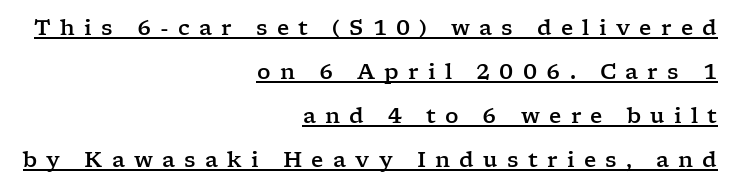
Caption: expanded tracking, letters set apart. A typographer would call this underscored text. In terms of leading, this rendering errs on the spacious side. Is there any slant? The stems are plumb. Typeset ragged left — the right edge is the straight one.
